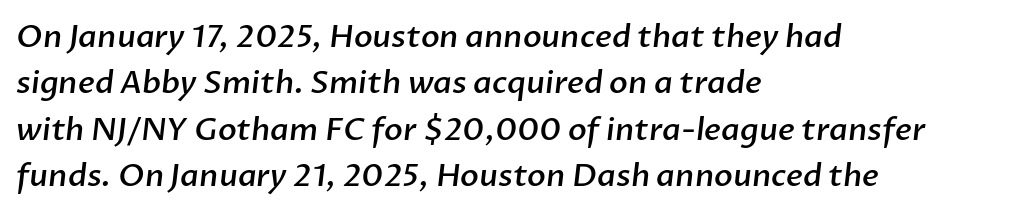
{"serif": "no", "bold": "semi", "weight": "semibold", "width": "normal", "stroke_contrast": "low", "x_height": "medium", "monospaced": "no", "underline": "no", "align": "left", "line_spacing": "normal", "line_spacing_ratio": 1.5, "letter_spacing": "normal", "letter_spacing_em": 0.0, "glyph_px": 31}
